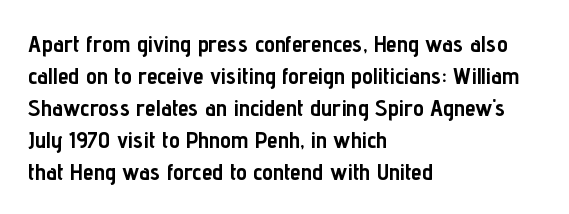
How are the letters spaced? Ordinarily, with no added tracking. Left-aligned paragraph, ragged on the right. The rows are spaced the way most documents space them. The glyphs are unaccompanied by any horizontal stroke below them. Weight check: bold — yes, fully. Ordinary non-slanted type is in use.
